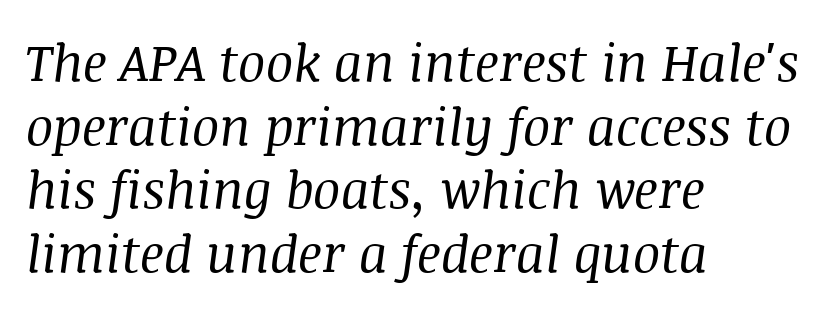
Q: Is the text bold? A: No.
Q: Is the text italic (slanted)? A: Yes, it leans right by about 8 degrees.
Q: Is the typeface a serif or a sans-serif typeface? A: Serif.
Q: Is the text underlined? A: No.
Q: How is the paragraph aligned? A: Left-aligned.
Q: Is the spacing between letters normal or unusually wide? A: Normal.
Q: Is the spacing between lines tight, normal or loose? A: Normal.
Q: Width (condensed, normal, or wide)? A: Normal.
Q: Stroke contrast? A: Medium.
Q: x-height? A: Large.
Q: Monospaced? A: No.
